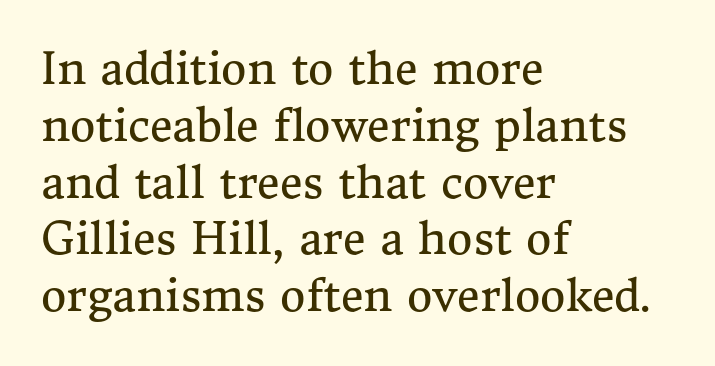
{"serif": "yes", "italic": "no", "bold": "no", "weight": "regular", "width": "normal", "stroke_contrast": "medium", "x_height": "medium", "monospaced": "no", "underline": "no", "align": "left", "line_spacing": "normal", "line_spacing_ratio": 1.29, "letter_spacing": "normal", "letter_spacing_em": 0.0, "glyph_px": 44}
